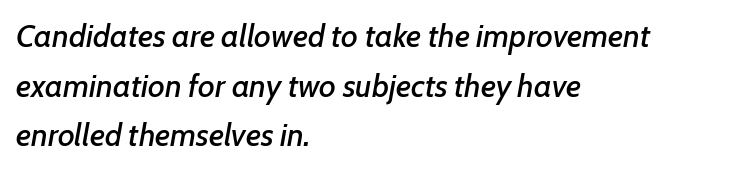
The image shows 32 px text type, italic (leaning right); set left-aligned, normal line spacing (1.55x), normal letter spacing, not underlined; low stroke contrast and a medium x-height.
